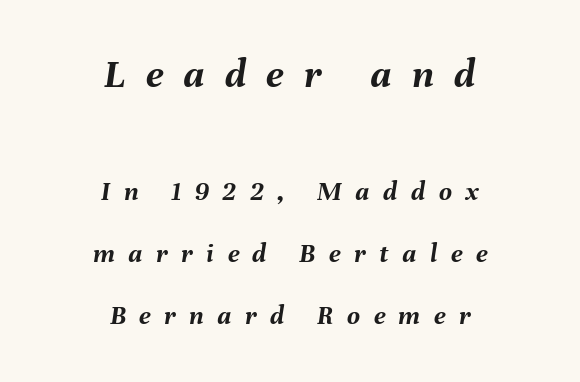
Do the characters align in a grid? No, the font is proportional. Both edges are ragged and mirror each other, which tells us the setting is centered. The first block has been scaled up relative to the second. There's an unmistakable incline to the writing here. Beneath every word, the page is bare. Strong, thick strokes mark this as bold type.
